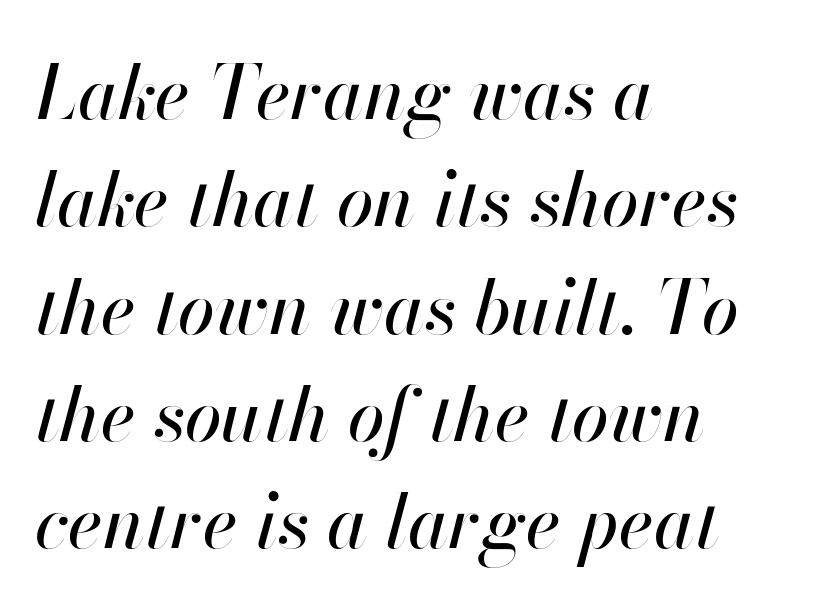
Q: Is the text italic (slanted)? A: Yes, it leans right by about 13 degrees.
Q: Is the text underlined? A: No.
Q: How is the paragraph aligned? A: Left-aligned.
Q: Is the spacing between letters normal or unusually wide? A: Normal.
Q: Is the spacing between lines tight, normal or loose? A: Normal.
Q: Width (condensed, normal, or wide)? A: Normal.
Q: Stroke contrast? A: High.
Q: x-height? A: Small.
Q: Monospaced? A: No.
